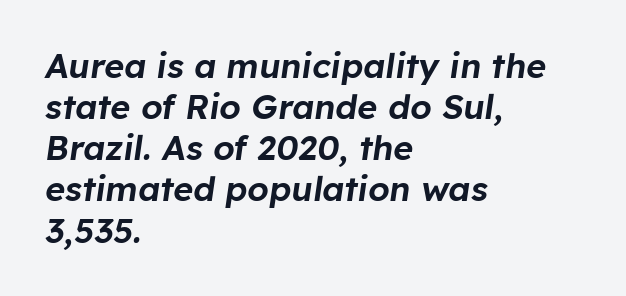
{"italic": "yes", "lean": "right", "slant_degrees": 8, "width": "normal", "stroke_contrast": "low", "x_height": "medium", "monospaced": "no", "underline": "no", "align": "left", "line_spacing_ratio": 1.21, "letter_spacing": "normal", "letter_spacing_em": 0.0, "glyph_px": 34}
